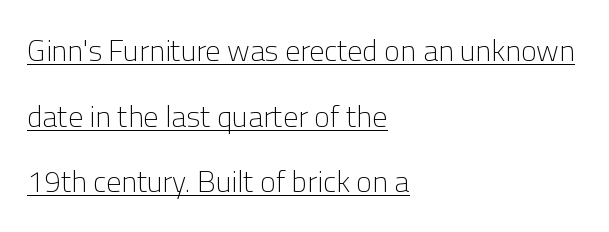
The image shows 30 px light sans-serif type, upright; set left-aligned, loose line spacing (2.19x), normal letter spacing, underlined; low stroke contrast and a medium x-height.
